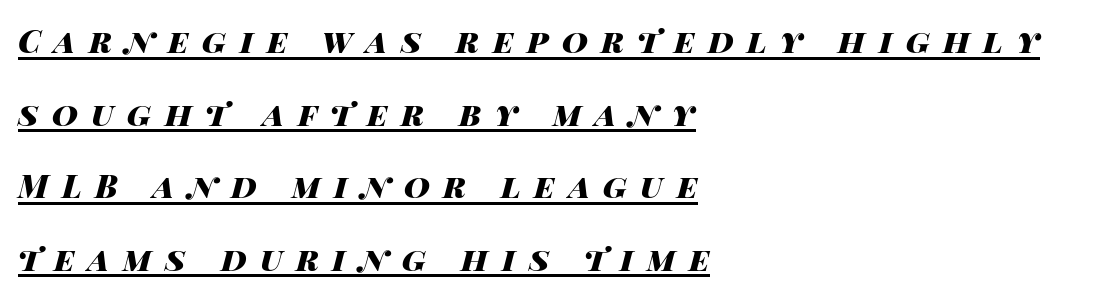
These lines are rendered in a variable-pitch font. In terms of letterspacing, this is a distinctly airy, spread setting. Like a heading marked for emphasis, these lines bear an underscore. This sample trades compactness for vertical openness between lines. The ragged edge is on the right, which tells us the setting is flush left. The font is running at its bold setting.
